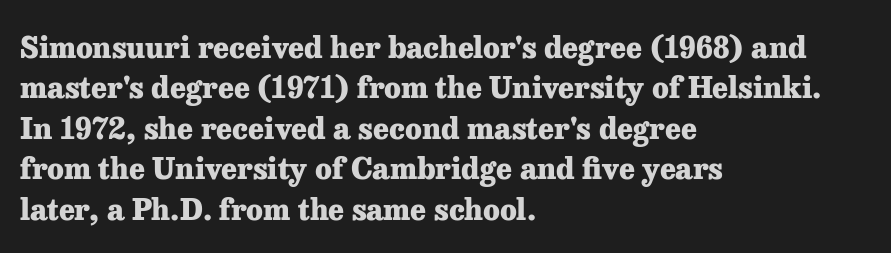
Q: Is the text bold? A: Yes.
Q: Is the text italic (slanted)? A: No, it is upright.
Q: Is the typeface a serif or a sans-serif typeface? A: Serif.
Q: Is the text underlined? A: No.
Q: How is the paragraph aligned? A: Left-aligned.
Q: Is the spacing between letters normal or unusually wide? A: Normal.
Q: Is the spacing between lines tight, normal or loose? A: Normal.
Q: Width (condensed, normal, or wide)? A: Normal.
Q: Stroke contrast? A: Low.
Q: x-height? A: Medium.
Q: Monospaced? A: No.
